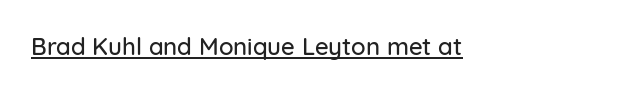
Q: Is the text italic (slanted)? A: No, it is upright.
Q: Is the text underlined? A: Yes.
Q: Is the spacing between letters normal or unusually wide? A: Normal.
